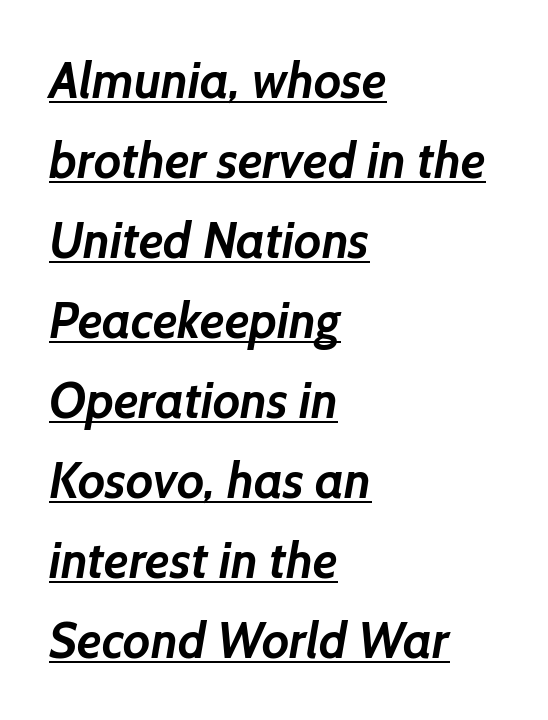
The image shows 50 px semibold sans-serif type; set left-aligned, normal line spacing (1.6x), normal letter spacing, underlined; low stroke contrast and a medium x-height.
